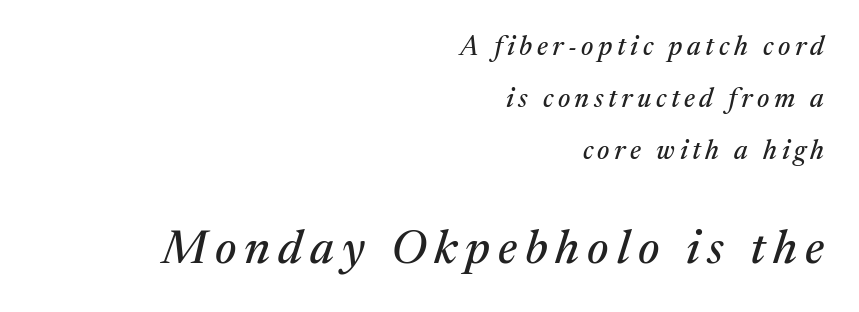
The image shows 47 px serif type, italic (leaning right); set right-aligned, loose line spacing (1.92x), not underlined; the second (bottom) block is 1.74x larger; medium stroke contrast and a medium x-height.
